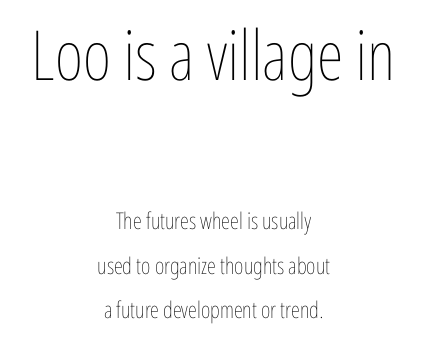
Q: Is the text bold? A: No.
Q: Is the text italic (slanted)? A: No, it is upright.
Q: Is the text underlined? A: No.
Q: How is the paragraph aligned? A: Centered.
Q: Is the spacing between letters normal or unusually wide? A: Normal.
Q: Is the spacing between lines tight, normal or loose? A: Loose.
Q: Which block of text is set in a larger size, the first (top) or the second (bottom)? A: The first (top) one.
Q: Width (condensed, normal, or wide)? A: Condensed.
Q: Stroke contrast? A: Low.
Q: x-height? A: Medium.
Q: Monospaced? A: No.
